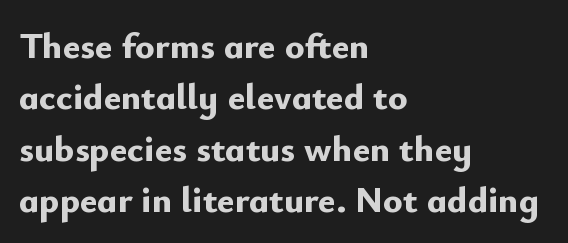
The image shows 37 px bold sans-serif type, upright; set left-aligned, normal line spacing (1.39x), normal letter spacing, not underlined; low stroke contrast and a small x-height.
